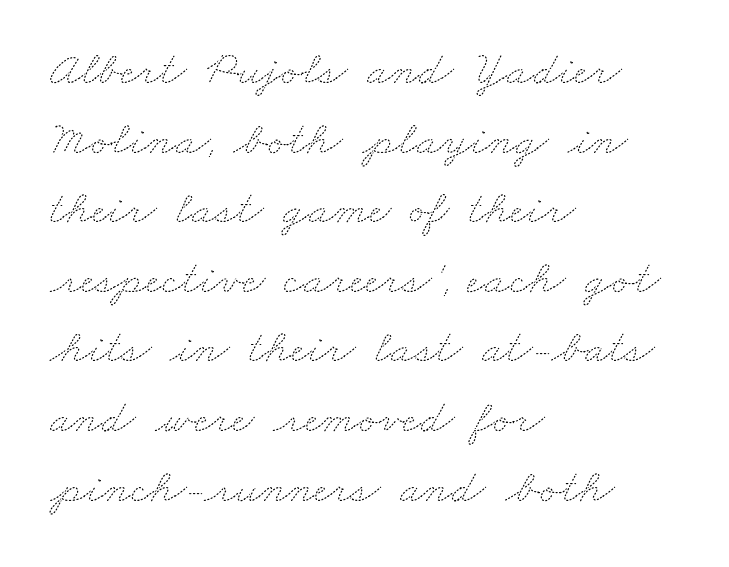
Q: Is the text bold? A: No.
Q: Is the text underlined? A: No.
Q: How is the paragraph aligned? A: Left-aligned.
Q: Is the spacing between letters normal or unusually wide? A: Normal.
Q: Is the spacing between lines tight, normal or loose? A: Normal.
Q: Width (condensed, normal, or wide)? A: Wide.
Q: Stroke contrast? A: Medium.
Q: x-height? A: Small.
Q: Monospaced? A: No.
